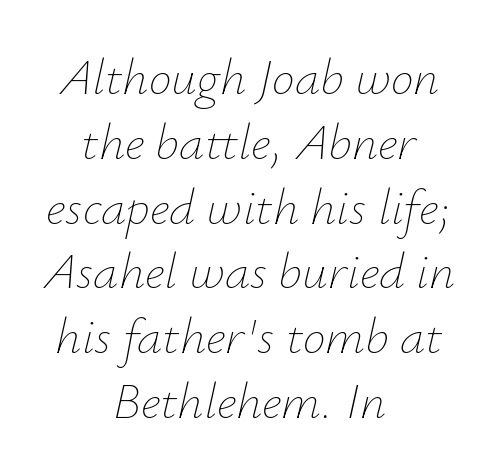
Where is the straight margin? There isn't one; the lines are centered. Spacing verdict: proportional, widths tailored to each character. No chunkiness to these letters — they're not bold. There is no visible air inserted between adjacent glyphs. The lettering tilts uniformly, giving the passage an italic look.
